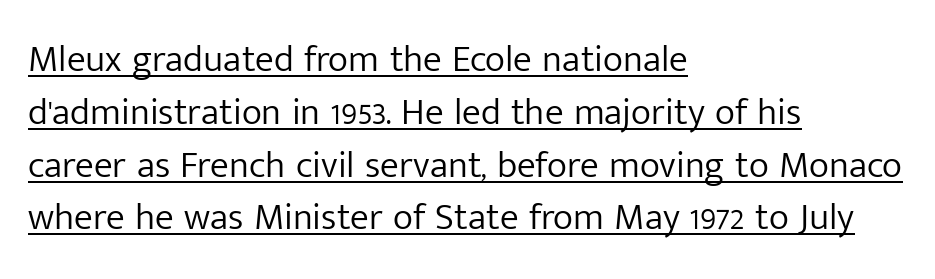
Q: Is the text bold? A: No.
Q: Is the text italic (slanted)? A: No, it is upright.
Q: Is the typeface a serif or a sans-serif typeface? A: Sans-serif.
Q: Is the text underlined? A: Yes.
Q: How is the paragraph aligned? A: Left-aligned.
Q: Is the spacing between letters normal or unusually wide? A: Normal.
Q: Is the spacing between lines tight, normal or loose? A: Normal.
Q: Width (condensed, normal, or wide)? A: Normal.
Q: Stroke contrast? A: Low.
Q: x-height? A: Medium.
Q: Monospaced? A: No.
